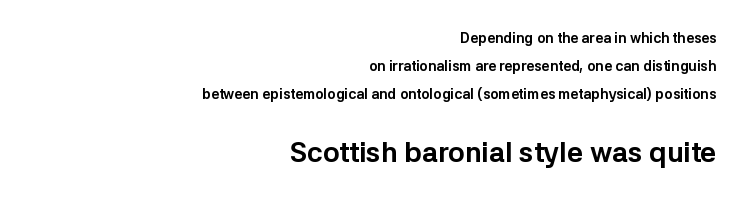
The image shows 28 px bold sans-serif type, upright; set right-aligned, loose line spacing (2.0x), normal letter spacing, not underlined; the second (bottom) block is 2.0x larger; low stroke contrast and a medium x-height.
